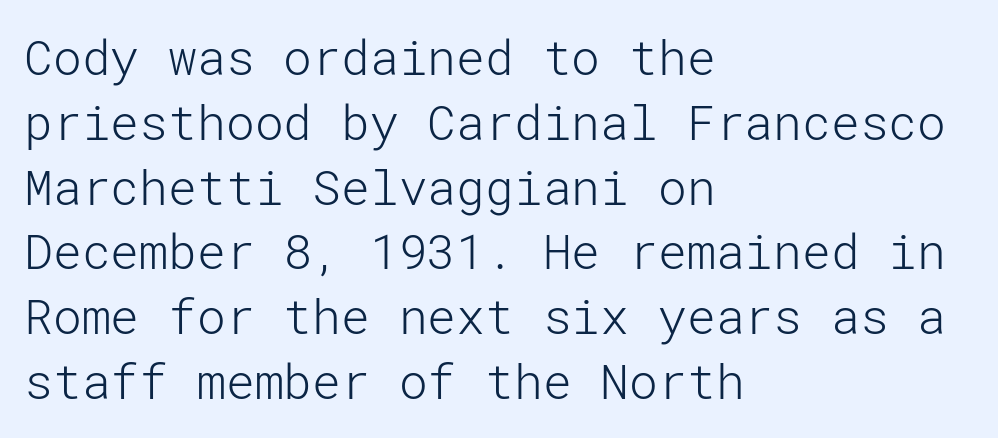
Q: Is the text bold? A: No.
Q: Is the text italic (slanted)? A: No, it is upright.
Q: Is the typeface a serif or a sans-serif typeface? A: Sans-serif.
Q: Is the text underlined? A: No.
Q: How is the paragraph aligned? A: Left-aligned.
Q: Is the spacing between letters normal or unusually wide? A: Normal.
Q: Is the spacing between lines tight, normal or loose? A: Normal.
Q: Width (condensed, normal, or wide)? A: Normal.
Q: Stroke contrast? A: Low.
Q: x-height? A: Medium.
